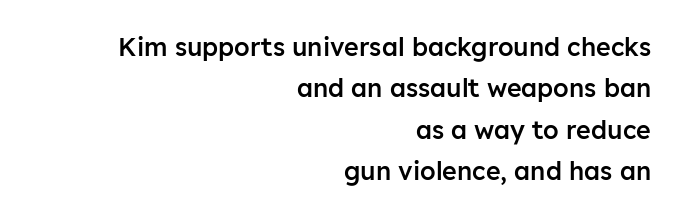
{"italic": "no", "bold": "semi", "underline": "no", "align": "right", "line_spacing": "normal", "line_spacing_ratio": 1.66, "letter_spacing": "normal", "letter_spacing_em": 0.0, "glyph_px": 25}
